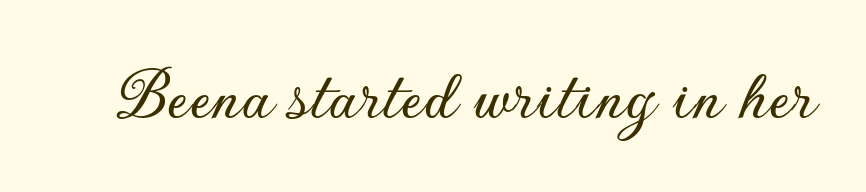
The image shows 74 px sans-serif type; set normal letter spacing, not underlined; low stroke contrast and a small x-height.
